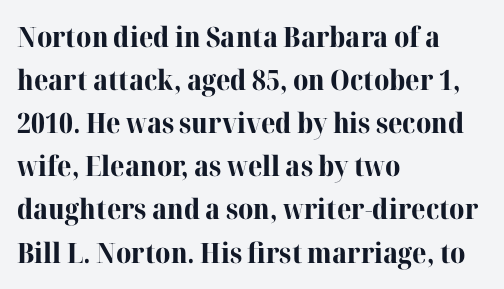
The image shows 28 px bold serif type, upright; set left-aligned, normal line spacing (1.54x), normal letter spacing, not underlined; high stroke contrast and a medium x-height.
